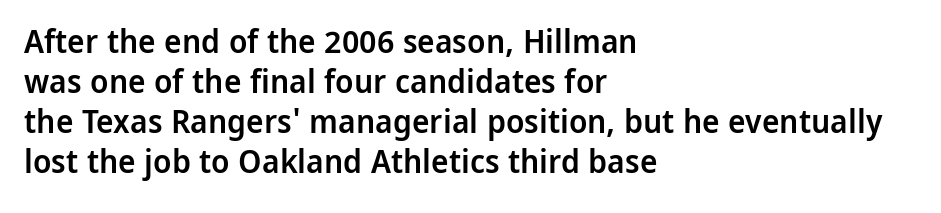
{"serif": "no", "italic": "no", "bold": "semi", "weight": "semibold", "width": "normal", "stroke_contrast": "low", "x_height": "medium", "monospaced": "no", "underline": "no", "align": "left", "line_spacing_ratio": 1.21, "letter_spacing": "normal", "letter_spacing_em": 0.0, "glyph_px": 33}
